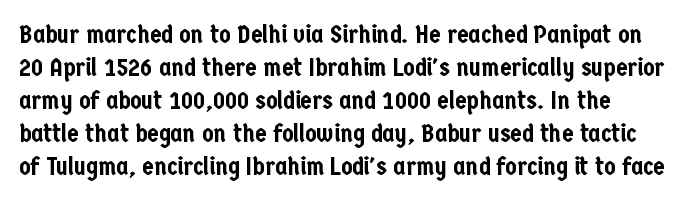
Q: Is the text italic (slanted)? A: No, it is upright.
Q: Is the text underlined? A: No.
Q: Is the spacing between letters normal or unusually wide? A: Normal.
Q: Is the spacing between lines tight, normal or loose? A: Normal.
